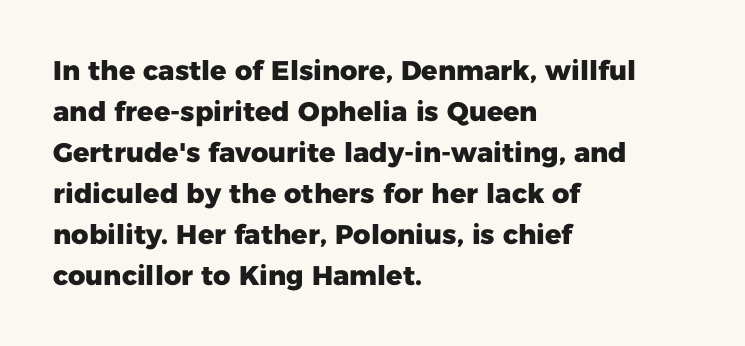
{"italic": "no", "bold": "yes", "underline": "no", "align": "left", "line_spacing": "normal", "line_spacing_ratio": 1.52, "letter_spacing": "normal", "letter_spacing_em": 0.0, "glyph_px": 27}
